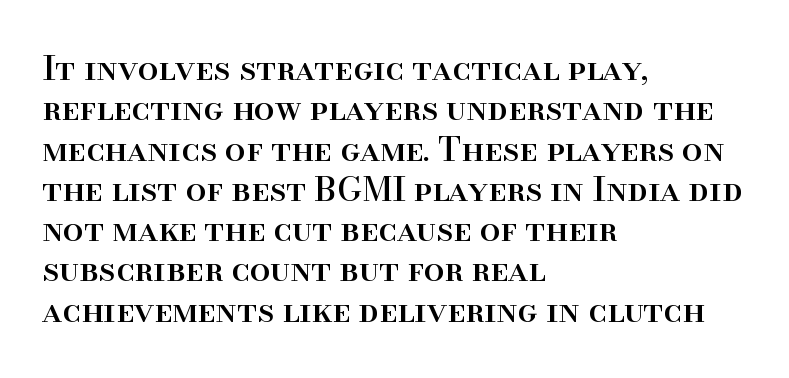
Q: Is the text italic (slanted)? A: No, it is upright.
Q: Is the typeface a serif or a sans-serif typeface? A: Serif.
Q: Is the text underlined? A: No.
Q: How is the paragraph aligned? A: Left-aligned.
Q: Is the spacing between letters normal or unusually wide? A: Normal.
Q: Width (condensed, normal, or wide)? A: Normal.
Q: Stroke contrast? A: High.
Q: x-height? A: Small.
Q: Monospaced? A: No.
